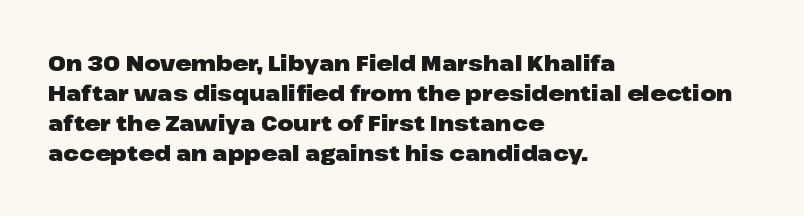
Q: Is the text bold? A: Yes.
Q: Is the text italic (slanted)? A: No, it is upright.
Q: Is the text underlined? A: No.
Q: How is the paragraph aligned? A: Left-aligned.
Q: Is the spacing between letters normal or unusually wide? A: Normal.
Q: Is the spacing between lines tight, normal or loose? A: Normal.
